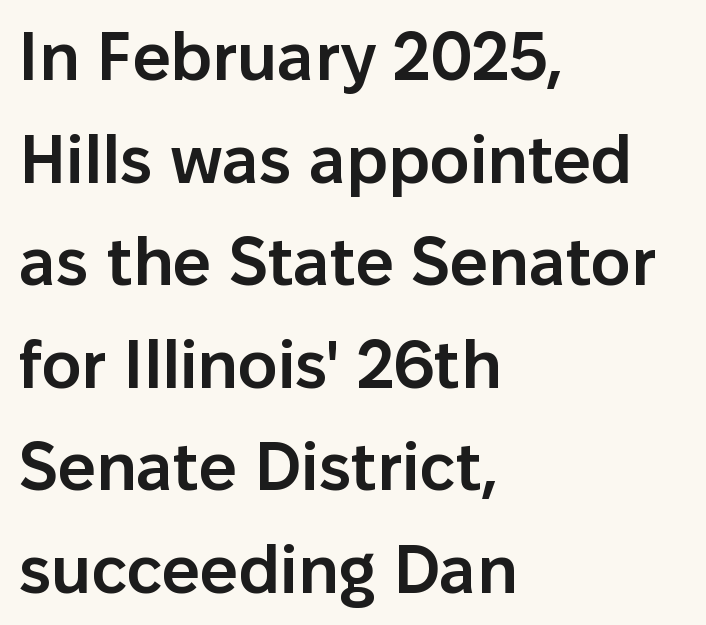
{"serif": "no", "italic": "no", "bold": "semi", "weight": "semibold", "width": "normal", "stroke_contrast": "low", "x_height": "medium", "monospaced": "no", "underline": "no", "align": "left", "line_spacing": "normal", "line_spacing_ratio": 1.53, "letter_spacing": "normal", "letter_spacing_em": 0.0, "glyph_px": 67}
